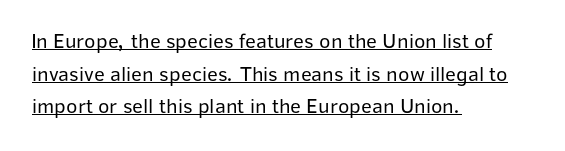
Weight: in the light-to-regular range. Italic: no, the glyphs are upright roman. Does the leading feel generous? No, just average. The line texture is even and compact thanks to regular tracking. The rendering uses the underline text-decoration. Line starts are locked; line ends wander.
